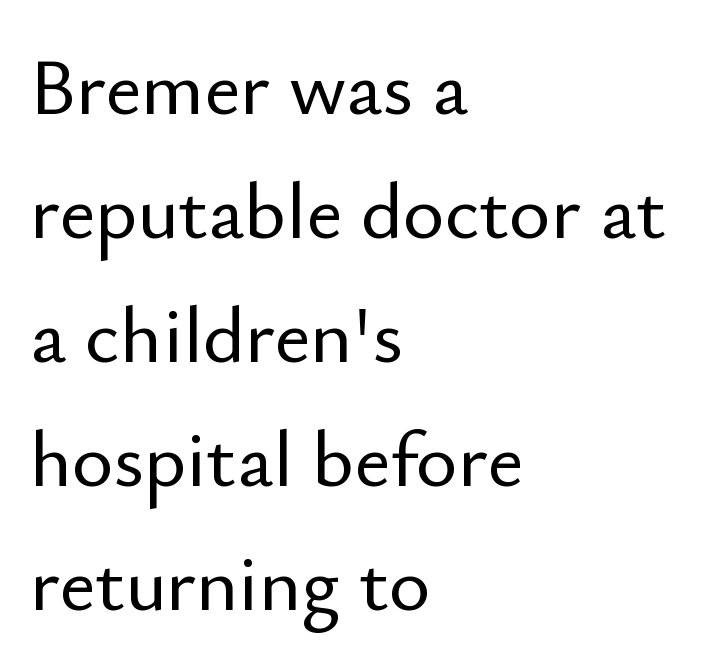
The image shows 79 px sans-serif type, upright; set left-aligned, normal line spacing (1.57x), normal letter spacing, not underlined; low stroke contrast and a small x-height.
